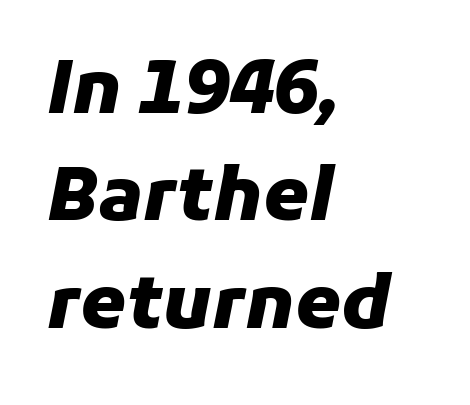
In CSS terms this would be text-align: left. Each glyph is drawn with heavy, bold strokes. Character widths vary here, with narrow letters taking less room than wide ones. Any mark beneath the type? The region is blank. The passage shown has conventional tracking throughout.
